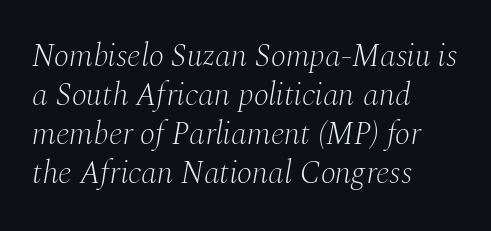
{"serif": "yes", "italic": "yes", "lean": "right", "slant_degrees": 10, "bold": "no", "weight": "light", "width": "normal", "stroke_contrast": "medium", "x_height": "medium", "monospaced": "no", "underline": "no", "align": "left", "line_spacing_ratio": 1.22, "letter_spacing": "normal", "letter_spacing_em": 0.0, "glyph_px": 32}
